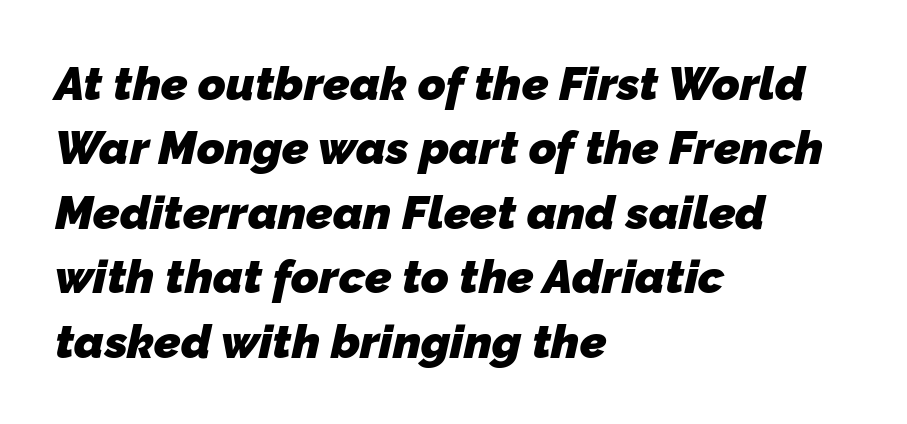
The image shows 47 px heavy sans-serif type; set left-aligned, normal line spacing (1.37x), normal letter spacing, not underlined; low stroke contrast and a medium x-height.
